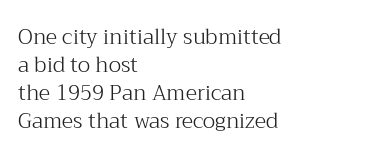
{"italic": "no", "bold": "no", "underline": "no", "align": "left", "line_spacing": "normal", "line_spacing_ratio": 1.34, "letter_spacing": "normal", "letter_spacing_em": 0.0, "glyph_px": 21}
